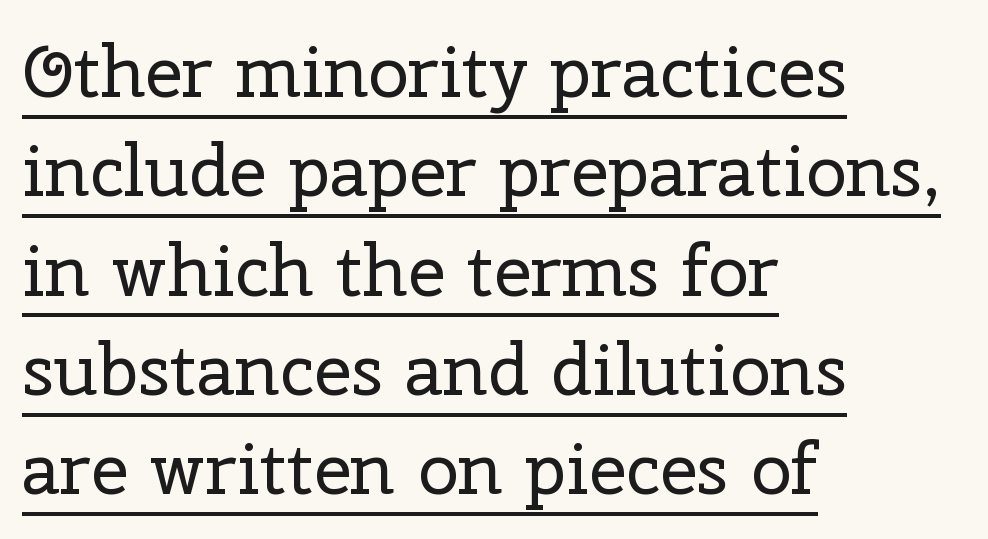
{"serif": "yes", "italic": "no", "bold": "no", "weight": "regular", "width": "normal", "stroke_contrast": "low", "x_height": "medium", "monospaced": "no", "underline": "yes", "align": "left", "line_spacing": "normal", "line_spacing_ratio": 1.36, "letter_spacing": "normal", "letter_spacing_em": 0.0, "glyph_px": 73}
